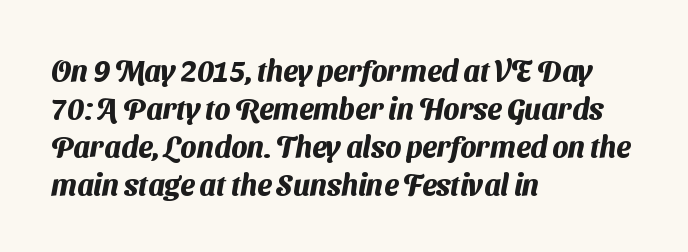
Words float on clear page, feet unadorned. This sample uses a sans-serif face. The paragraph shown leans on its left margin. Successive baselines arrive at the customary interval. The passage shown is typed in a proportional face where columns would drift.
